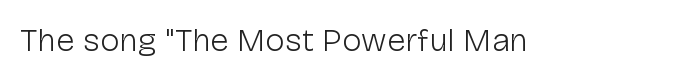
The image shows 33 px light sans-serif type, upright; set normal letter spacing, not underlined; low stroke contrast and a medium x-height.
